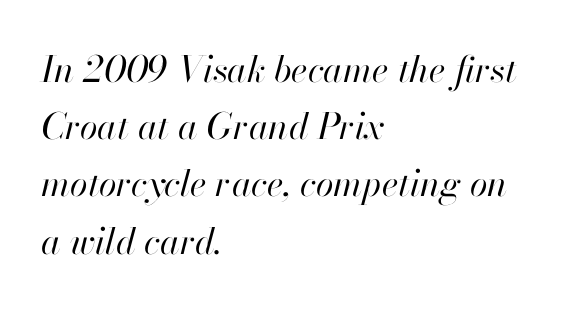
{"italic": "yes", "lean": "right", "slant_degrees": 13, "bold": "no", "weight": "regular", "width": "normal", "stroke_contrast": "high", "x_height": "small", "monospaced": "no", "underline": "no", "align": "left", "line_spacing": "normal", "line_spacing_ratio": 1.59, "letter_spacing": "normal", "letter_spacing_em": 0.0, "glyph_px": 36}
